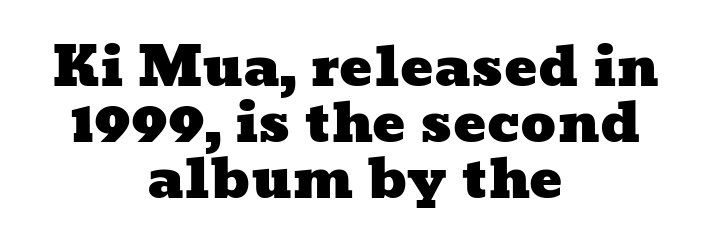
The image shows 55 px wide type; set centered, tight line spacing (1.02x), normal letter spacing, not underlined; low stroke contrast and a medium x-height.
